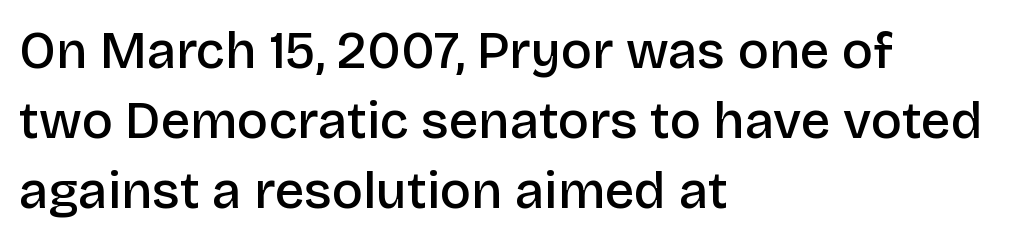
{"serif": "no", "italic": "no", "bold": "semi", "weight": "semibold", "width": "normal", "stroke_contrast": "low", "x_height": "large", "monospaced": "no", "underline": "no", "align": "left", "line_spacing": "normal", "line_spacing_ratio": 1.35, "letter_spacing": "normal", "letter_spacing_em": 0.0, "glyph_px": 52}
